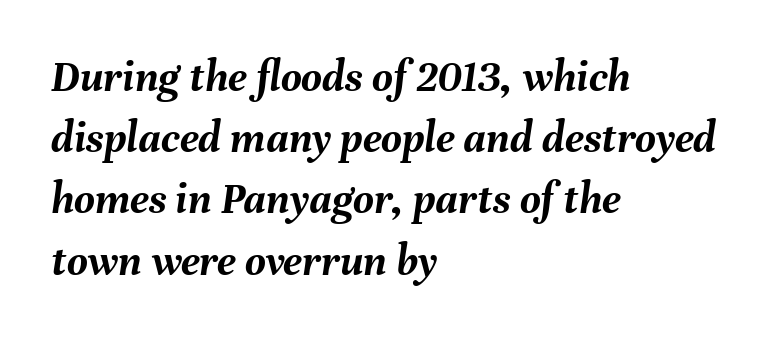
Q: Is the text bold? A: Yes.
Q: Is the text italic (slanted)? A: Yes, it leans right by about 8 degrees.
Q: Is the text underlined? A: No.
Q: How is the paragraph aligned? A: Left-aligned.
Q: Is the spacing between letters normal or unusually wide? A: Normal.
Q: Is the spacing between lines tight, normal or loose? A: Normal.
Q: Width (condensed, normal, or wide)? A: Normal.
Q: Stroke contrast? A: Medium.
Q: x-height? A: Medium.
Q: Monospaced? A: No.
